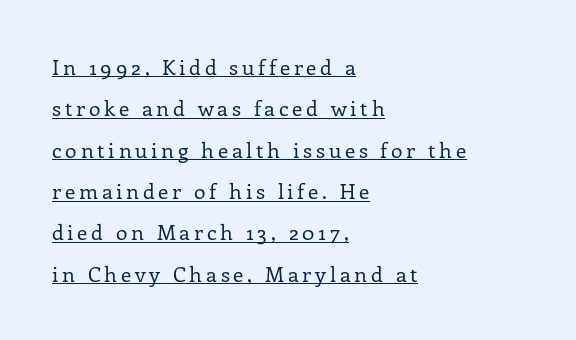
{"italic": "no", "bold": "no", "underline": "yes", "align": "left", "line_spacing": "loose", "line_spacing_ratio": 1.97, "glyph_px": 21}
